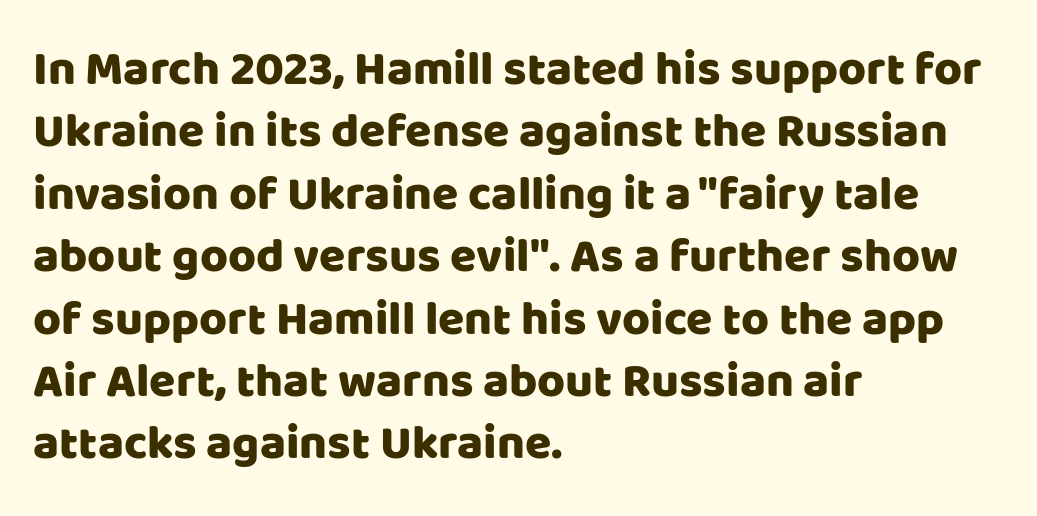
The image shows 48 px sans-serif type, upright; set left-aligned, normal line spacing (1.3x), normal letter spacing, not underlined; low stroke contrast and a large x-height.
